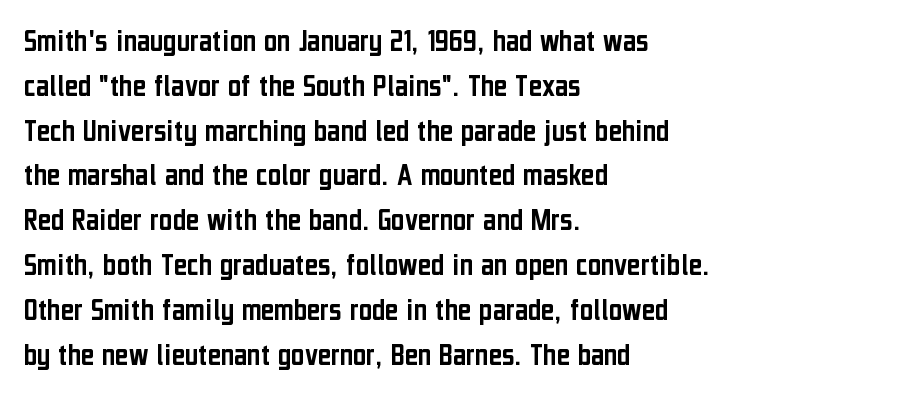
{"serif": "no", "italic": "no", "width": "condensed", "stroke_contrast": "low", "x_height": "medium", "monospaced": "no", "underline": "no", "align": "left", "line_spacing": "normal", "line_spacing_ratio": 1.4, "letter_spacing": "normal", "letter_spacing_em": 0.0, "glyph_px": 32}
